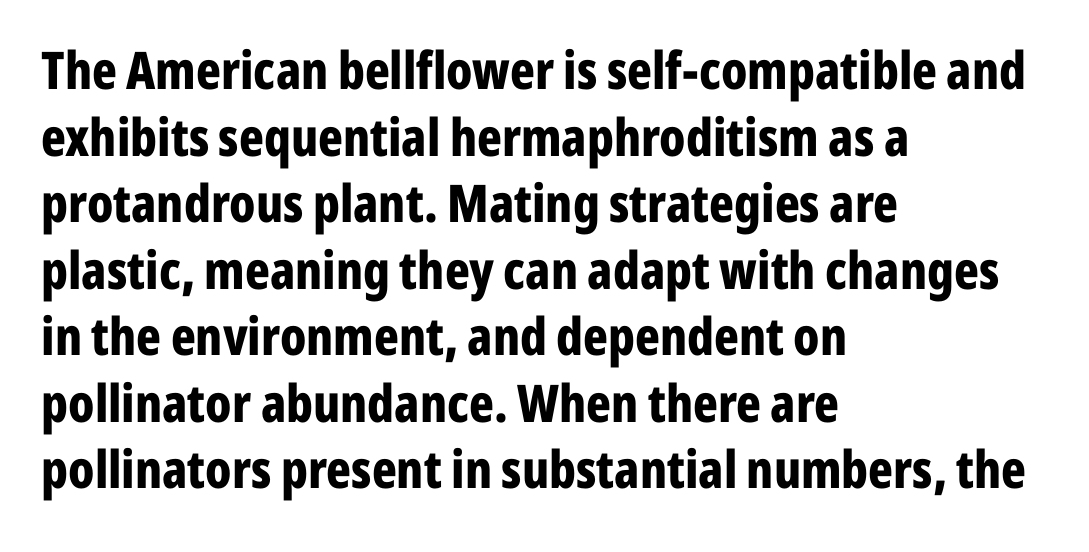
Q: Is the text bold? A: Yes.
Q: Is the text italic (slanted)? A: No, it is upright.
Q: Is the typeface a serif or a sans-serif typeface? A: Sans-serif.
Q: Is the text underlined? A: No.
Q: How is the paragraph aligned? A: Left-aligned.
Q: Is the spacing between letters normal or unusually wide? A: Normal.
Q: Is the spacing between lines tight, normal or loose? A: Normal.
Q: Width (condensed, normal, or wide)? A: Condensed.
Q: Stroke contrast? A: Low.
Q: x-height? A: Medium.
Q: Monospaced? A: No.
